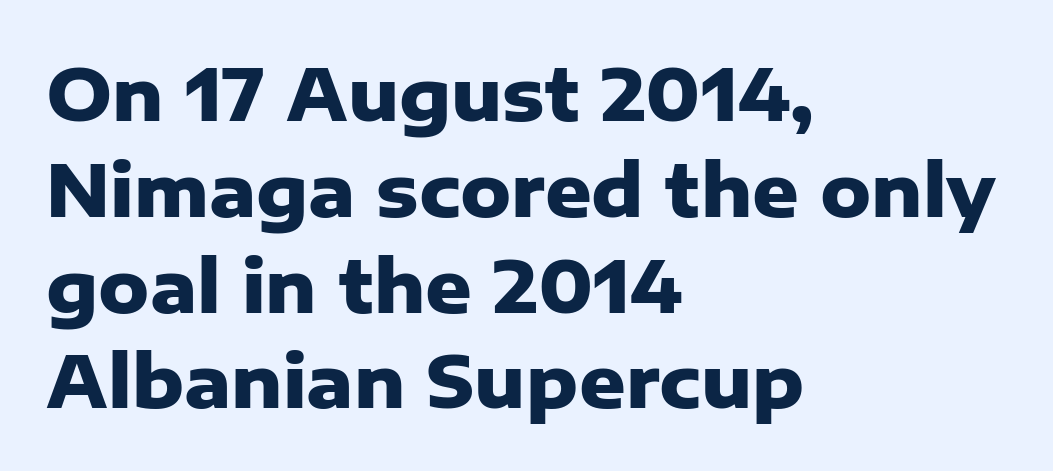
{"serif": "no", "italic": "no", "bold": "yes", "weight": "heavy", "width": "normal", "stroke_contrast": "low", "x_height": "medium", "monospaced": "no", "underline": "no", "align": "left", "line_spacing": "normal", "line_spacing_ratio": 1.33, "letter_spacing": "normal", "letter_spacing_em": 0.0, "glyph_px": 72}
